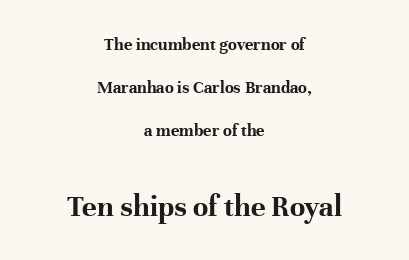
A full-strength bold gives these letters their thick strokes. A serif font was chosen for this passage. It's the straight-up-and-down kind of type. The face used here is proportionally spaced, like ordinary book or web type.
